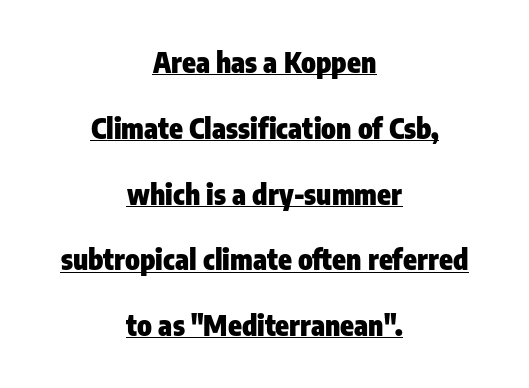
Q: Is the text bold? A: Yes.
Q: Is the text italic (slanted)? A: No, it is upright.
Q: Is the typeface a serif or a sans-serif typeface? A: Sans-serif.
Q: Is the text underlined? A: Yes.
Q: How is the paragraph aligned? A: Centered.
Q: Is the spacing between letters normal or unusually wide? A: Normal.
Q: Is the spacing between lines tight, normal or loose? A: Loose.
Q: Width (condensed, normal, or wide)? A: Condensed.
Q: Stroke contrast? A: Low.
Q: x-height? A: Medium.
Q: Monospaced? A: No.
